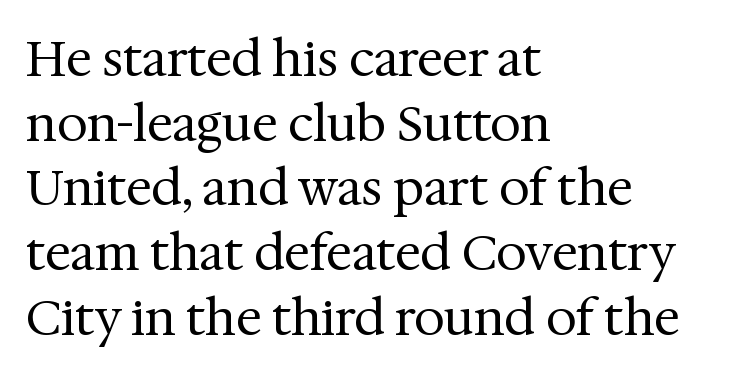
The image shows 49 px regular-weight serif type, upright; set left-aligned, normal line spacing (1.32x), normal letter spacing, not underlined; medium stroke contrast and a medium x-height.
